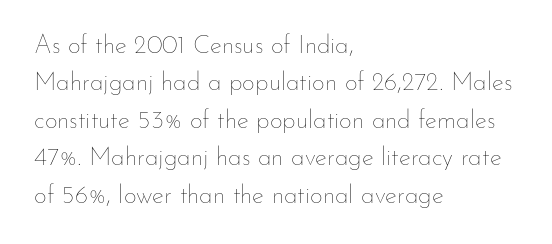
The image shows 25 px text type, upright; set left-aligned, normal line spacing (1.5x), normal letter spacing, not underlined.
